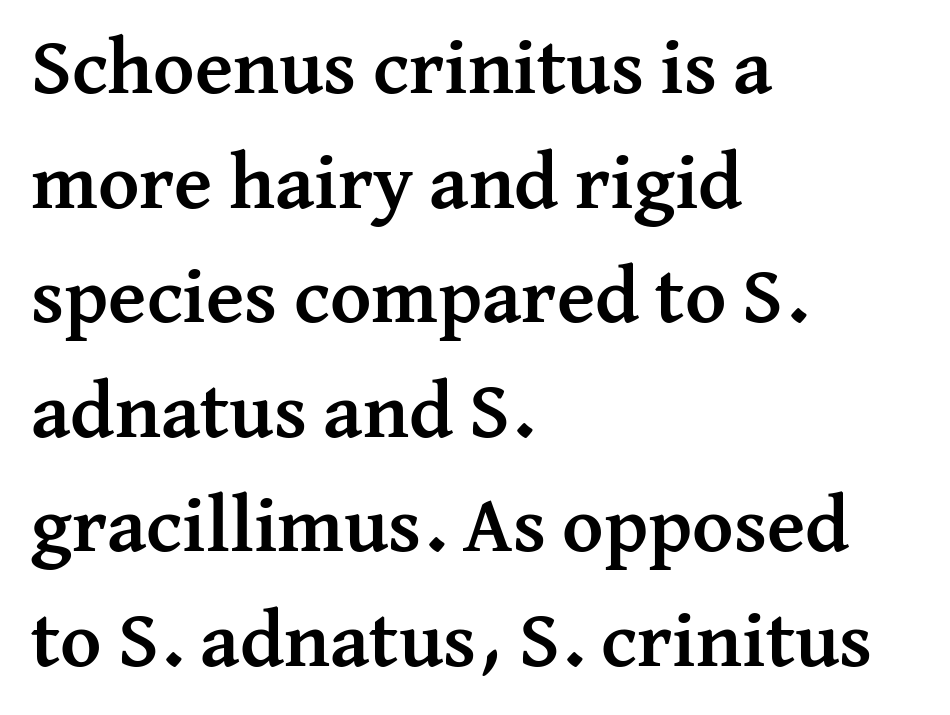
The image shows 79 px semibold serif type, upright; set left-aligned, normal line spacing (1.45x), normal letter spacing, not underlined; medium stroke contrast and a medium x-height.
